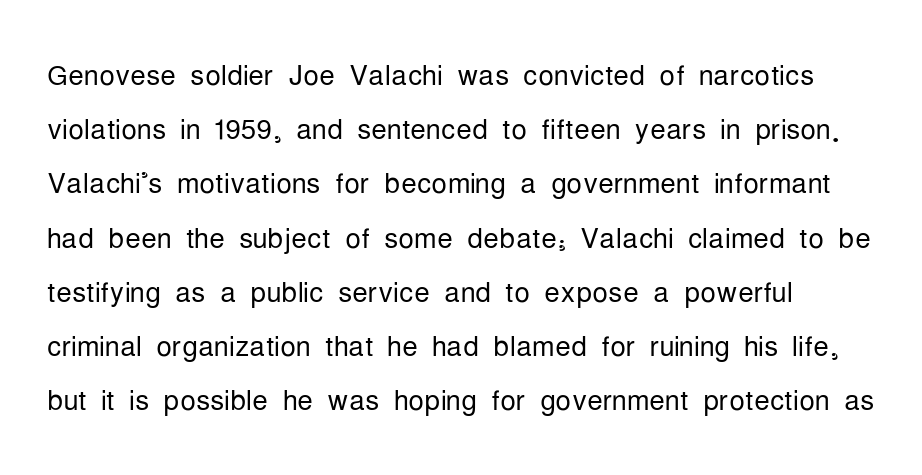
Q: Is the text bold? A: No.
Q: Is the text italic (slanted)? A: No, it is upright.
Q: Is the typeface a serif or a sans-serif typeface? A: Sans-serif.
Q: Is the text underlined? A: No.
Q: Is the spacing between letters normal or unusually wide? A: Normal.
Q: Is the spacing between lines tight, normal or loose? A: Normal.
Q: Width (condensed, normal, or wide)? A: Condensed.
Q: Stroke contrast? A: Low.
Q: x-height? A: Medium.
Q: Monospaced? A: No.
